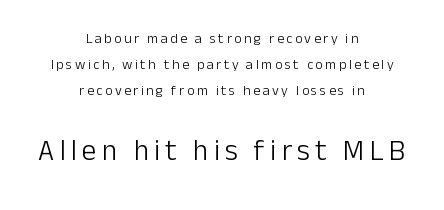
{"serif": "no", "italic": "no", "bold": "no", "weight": "light", "width": "normal", "stroke_contrast": "low", "x_height": "medium", "monospaced": "no", "underline": "no", "align": "center", "line_spacing_ratio": 1.87, "larger_block": "second", "size_ratio": 2.07, "glyph_px": 29}
